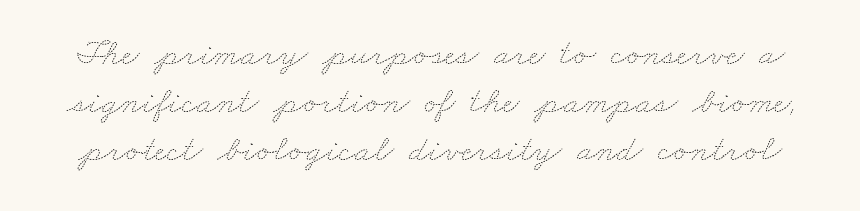
The image shows 37 px thin, wide type; set normal line spacing (1.3x), normal letter spacing, not underlined; medium stroke contrast and a small x-height.
